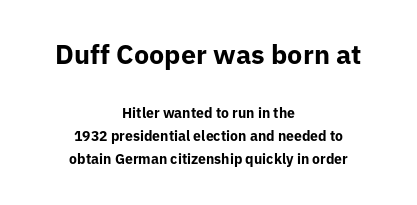
The image shows 27 px bold type, upright; set centered, normal line spacing (1.67x), normal letter spacing, not underlined; the first (top) block is 1.93x larger.
